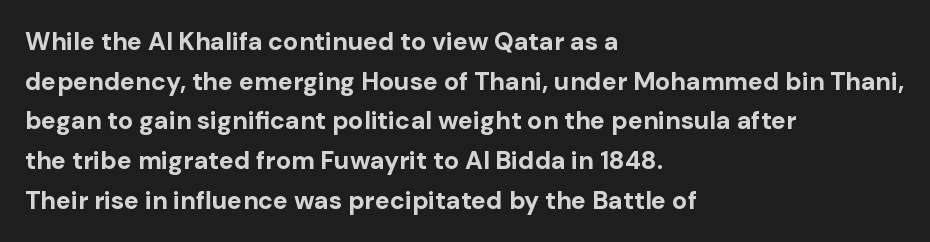
{"italic": "no", "bold": "yes", "underline": "no", "align": "left", "line_spacing": "normal", "line_spacing_ratio": 1.59, "letter_spacing": "normal", "letter_spacing_em": 0.0, "glyph_px": 25}
